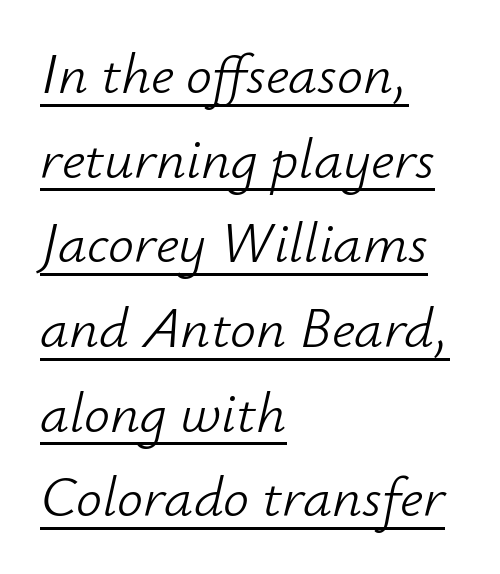
The compositor pushed each line to the left boundary. Heft: none added — not bold. Yep, that's italic — everything's leaning. Rows of type keep a routine distance in the vertical direction.
